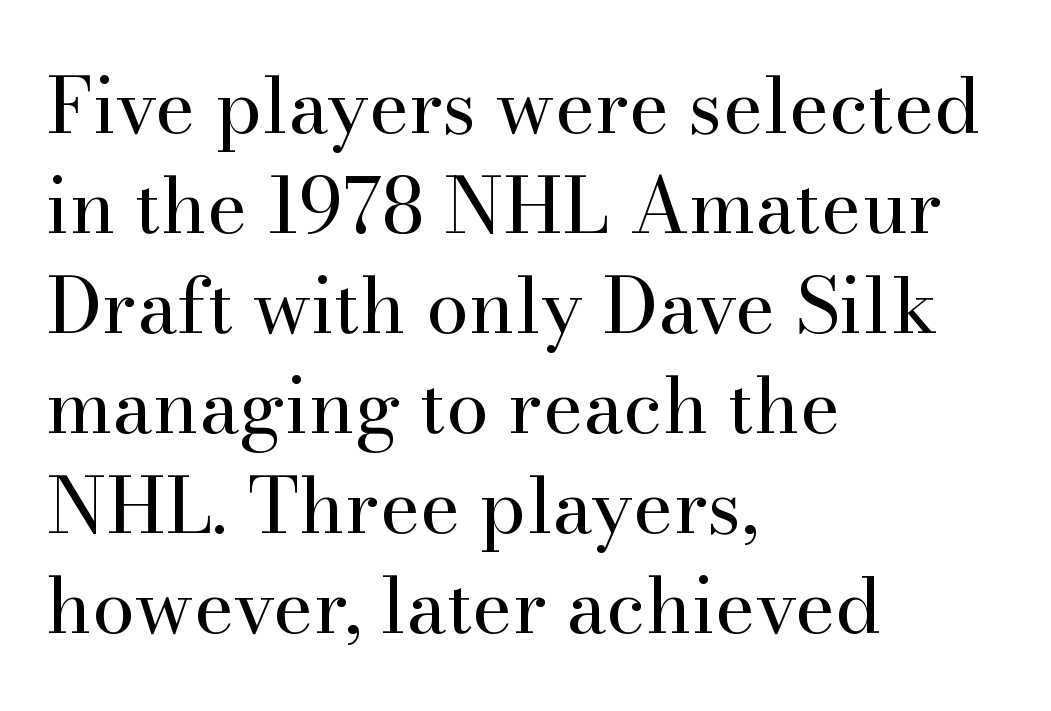
The image shows 77 px regular-weight serif type, upright; set left-aligned, normal line spacing (1.3x), normal letter spacing, not underlined; high stroke contrast and a small x-height.
